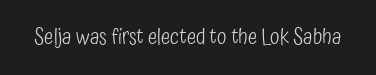
Q: Is the text bold? A: No.
Q: Is the text italic (slanted)? A: No, it is upright.
Q: Is the text underlined? A: No.
Q: Is the spacing between letters normal or unusually wide? A: Normal.
